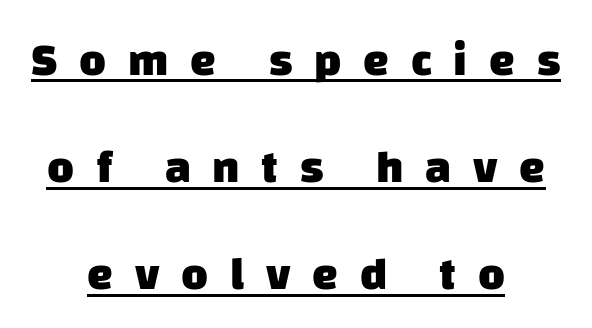
Do the characters align in a grid? No, the font is proportional. Horizontal alignment here is central, giving a formal, balanced look. Serifs: no, the terminals of the letterforms are clean. Weight check: bold — yes, fully. Students, observe: this is what heavily led, spacious text looks like. The letters are spread apart with noticeably loose tracking.
